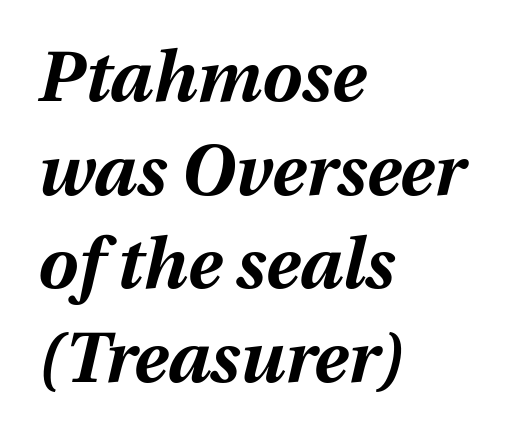
Vertical spacing — default. The letters sit at their default tracking, neither squeezed nor spread. A full-strength bold gives these letters their thick strokes. The lines are quadded left. Clear beneath every line of the passage. Characters are canted at an angle relative to the baseline's perpendicular.
